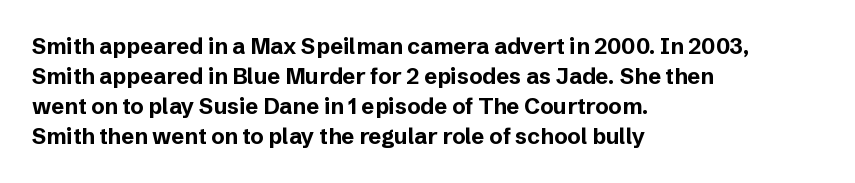
Q: Is the text bold? A: Yes.
Q: Is the text italic (slanted)? A: No, it is upright.
Q: Is the text underlined? A: No.
Q: How is the paragraph aligned? A: Left-aligned.
Q: Is the spacing between letters normal or unusually wide? A: Normal.
Q: Is the spacing between lines tight, normal or loose? A: Normal.
